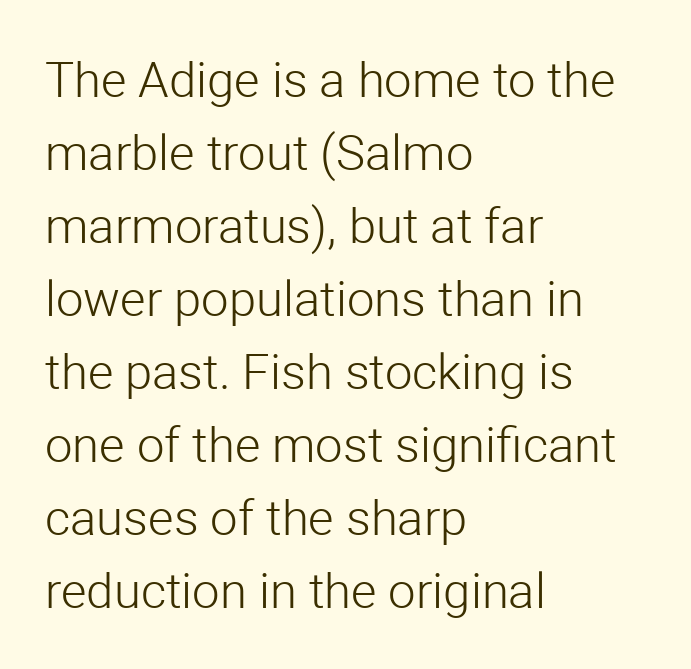
Q: Is the text bold? A: No.
Q: Is the text italic (slanted)? A: No, it is upright.
Q: Is the typeface a serif or a sans-serif typeface? A: Sans-serif.
Q: Is the text underlined? A: No.
Q: How is the paragraph aligned? A: Left-aligned.
Q: Is the spacing between letters normal or unusually wide? A: Normal.
Q: Is the spacing between lines tight, normal or loose? A: Normal.
Q: Width (condensed, normal, or wide)? A: Normal.
Q: Stroke contrast? A: Low.
Q: x-height? A: Medium.
Q: Monospaced? A: No.
